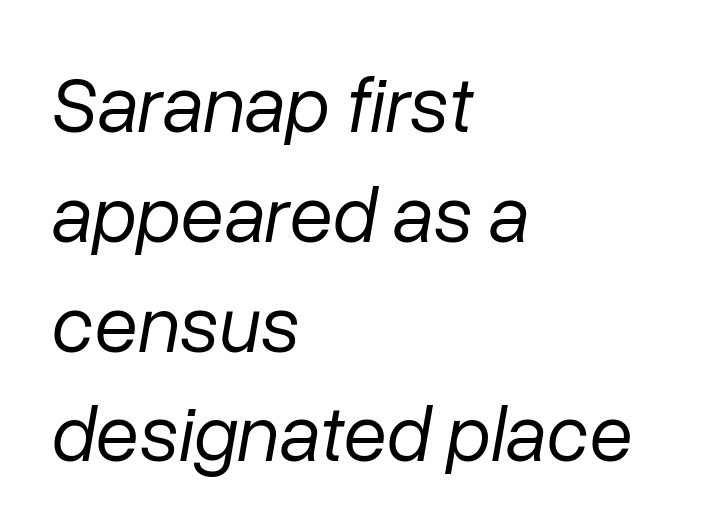
Q: Is the text bold? A: No.
Q: Is the text italic (slanted)? A: Yes, it leans right by about 10 degrees.
Q: Is the text underlined? A: No.
Q: How is the paragraph aligned? A: Left-aligned.
Q: Is the spacing between letters normal or unusually wide? A: Normal.
Q: Is the spacing between lines tight, normal or loose? A: Normal.
Q: Width (condensed, normal, or wide)? A: Normal.
Q: Stroke contrast? A: Low.
Q: x-height? A: Medium.
Q: Monospaced? A: No.
